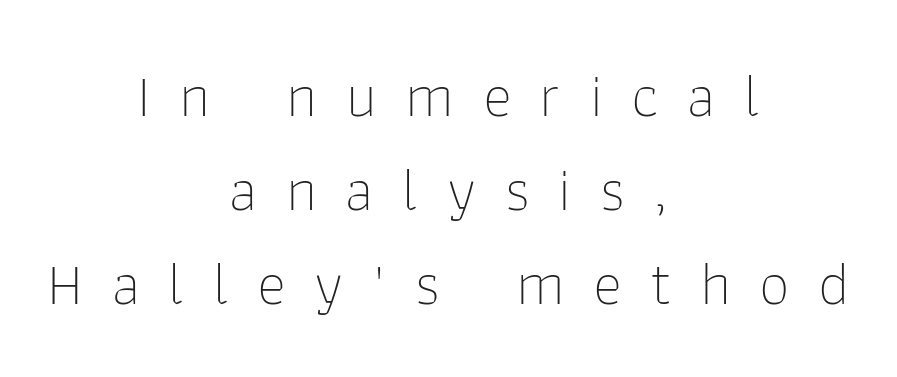
Q: Is the text bold? A: No.
Q: Is the text italic (slanted)? A: No, it is upright.
Q: Is the typeface a serif or a sans-serif typeface? A: Sans-serif.
Q: Is the text underlined? A: No.
Q: How is the paragraph aligned? A: Centered.
Q: Is the spacing between letters normal or unusually wide? A: Unusually wide.
Q: Is the spacing between lines tight, normal or loose? A: Normal.
Q: Width (condensed, normal, or wide)? A: Normal.
Q: Stroke contrast? A: Low.
Q: x-height? A: Medium.
Q: Monospaced? A: No.
